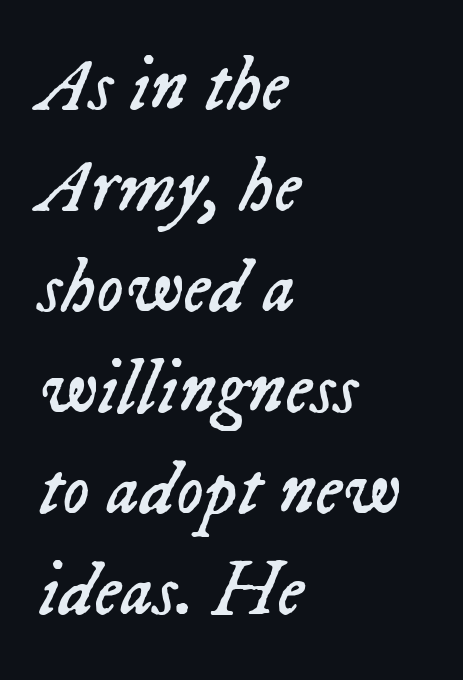
{"italic": "yes", "lean": "right", "slant_degrees": 23, "bold": "no", "weight": "regular", "width": "normal", "stroke_contrast": "low", "x_height": "medium", "monospaced": "no", "underline": "no", "align": "left", "line_spacing": "normal", "line_spacing_ratio": 1.33, "letter_spacing": "normal", "letter_spacing_em": 0.0, "glyph_px": 76}
